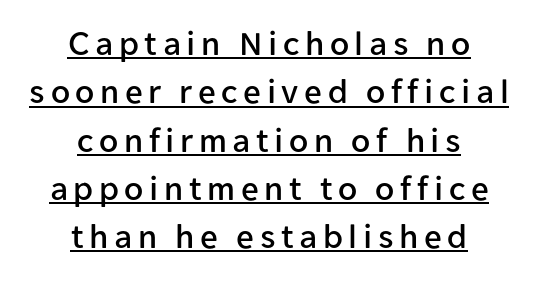
{"serif": "no", "italic": "no", "width": "normal", "stroke_contrast": "low", "x_height": "medium", "monospaced": "no", "underline": "yes", "align": "center", "line_spacing": "normal", "line_spacing_ratio": 1.38, "glyph_px": 35}
